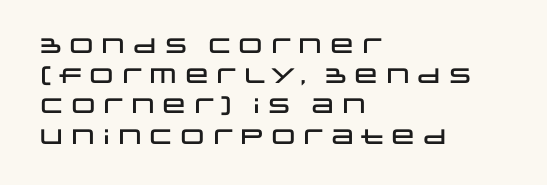
The image shows 21 px text type, upright; set left-aligned, normal line spacing (1.44x), normal letter spacing, not underlined.
